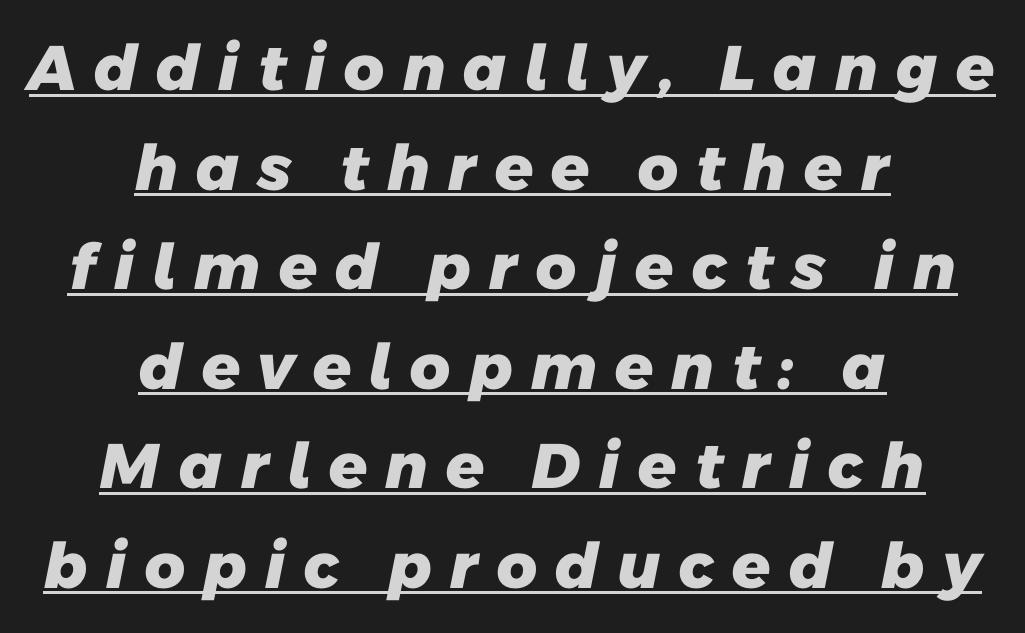
Q: Is the text bold? A: Yes.
Q: Is the typeface a serif or a sans-serif typeface? A: Sans-serif.
Q: Is the text underlined? A: Yes.
Q: How is the paragraph aligned? A: Centered.
Q: Is the spacing between letters normal or unusually wide? A: Unusually wide.
Q: Is the spacing between lines tight, normal or loose? A: Normal.
Q: Width (condensed, normal, or wide)? A: Normal.
Q: Stroke contrast? A: Low.
Q: x-height? A: Medium.
Q: Monospaced? A: No.
